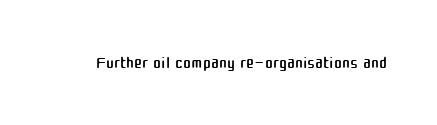
Only glyphs here, with clear space below each row. Notice how the stems are strictly vertical — no italics here. Between one letter and the next there's only the usual sliver of space. Is this a heavy cut? Hardly; it is regular or lighter.
